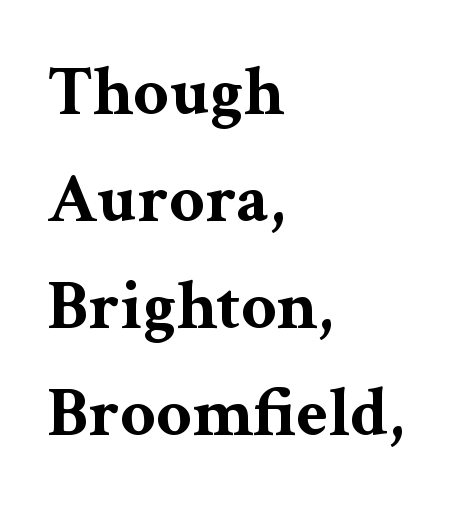
Q: Is the text bold? A: Yes.
Q: Is the text italic (slanted)? A: No, it is upright.
Q: Is the typeface a serif or a sans-serif typeface? A: Serif.
Q: Is the text underlined? A: No.
Q: How is the paragraph aligned? A: Left-aligned.
Q: Is the spacing between letters normal or unusually wide? A: Normal.
Q: Is the spacing between lines tight, normal or loose? A: Normal.
Q: Width (condensed, normal, or wide)? A: Wide.
Q: Stroke contrast? A: Medium.
Q: x-height? A: Medium.
Q: Monospaced? A: No.
